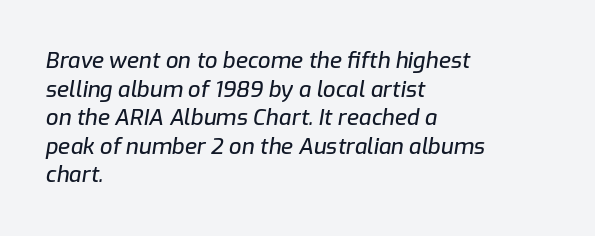
A classic flush-left, rag-right setting is used for this passage. The space directly below the letters is spotless. These lines sit exactly where default settings would place them. Italic: yes, the glyphs are oblique. Words appear dense and cohesive because spacing is normal.
